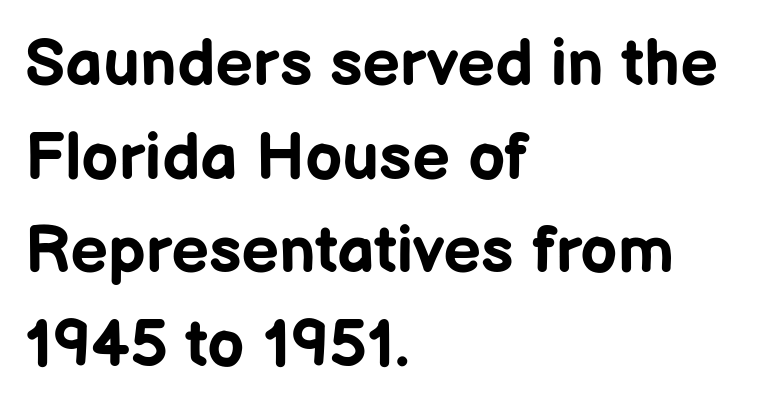
The image shows 66 px bold sans-serif type, upright; set left-aligned, normal line spacing (1.42x), normal letter spacing, not underlined; low stroke contrast and a medium x-height.
